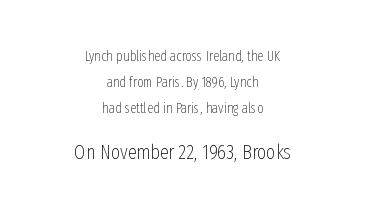
Q: Is the text bold? A: No.
Q: Is the text italic (slanted)? A: No, it is upright.
Q: Is the text underlined? A: No.
Q: How is the paragraph aligned? A: Centered.
Q: Is the spacing between letters normal or unusually wide? A: Normal.
Q: Which block of text is set in a larger size, the first (top) or the second (bottom)? A: The second (bottom) one.
